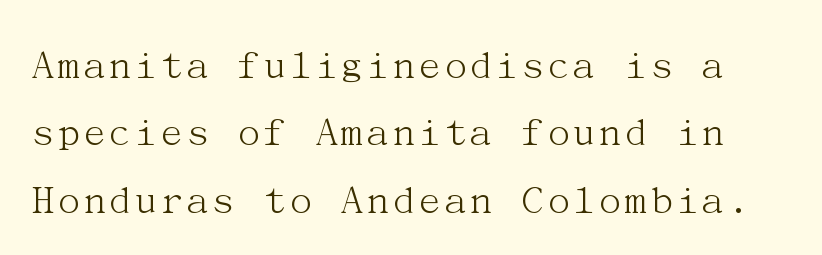
Students, note that the glyphs here touch the page at normal intervals. Little horizontal feet cap the strokes, marking this as serif type. The font's upright variant was chosen for this text. The font sits on the lighter half of the weight spectrum, regular included. Vertical spacing — default. The space directly below the letters is spotless.
